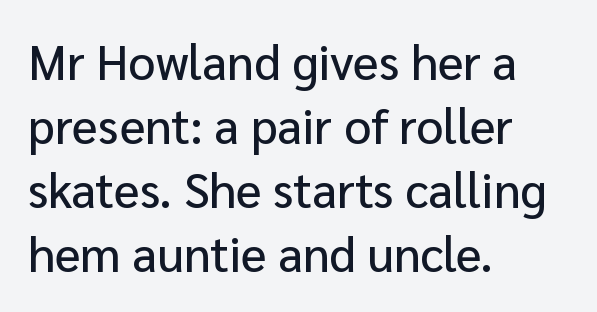
Q: Is the text italic (slanted)? A: No, it is upright.
Q: Is the typeface a serif or a sans-serif typeface? A: Sans-serif.
Q: Is the text underlined? A: No.
Q: How is the paragraph aligned? A: Left-aligned.
Q: Is the spacing between letters normal or unusually wide? A: Normal.
Q: Is the spacing between lines tight, normal or loose? A: Normal.
Q: Width (condensed, normal, or wide)? A: Normal.
Q: Stroke contrast? A: Low.
Q: x-height? A: Medium.
Q: Monospaced? A: No.
